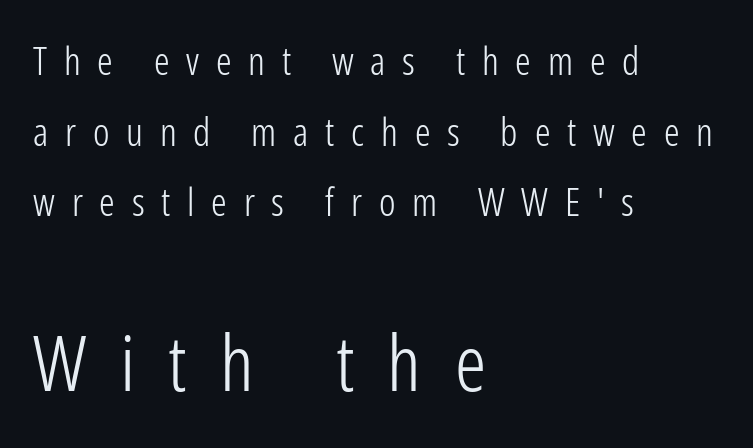
The image shows 78 px light, condensed sans-serif type, upright; set left-aligned, line spacing 1.81x, unusually wide letter spacing (+0.43 em), not underlined; the second (bottom) block is 2.0x larger; low stroke contrast and a medium x-height.
